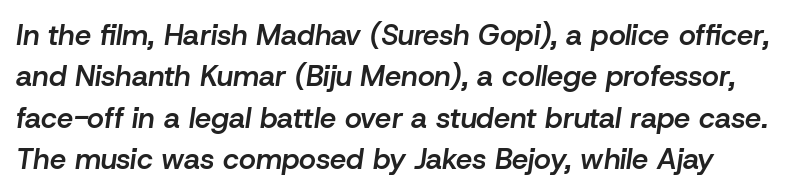
The image shows 29 px semibold type, italic (leaning right); set normal line spacing (1.43x), normal letter spacing, not underlined; low stroke contrast and a medium x-height.
